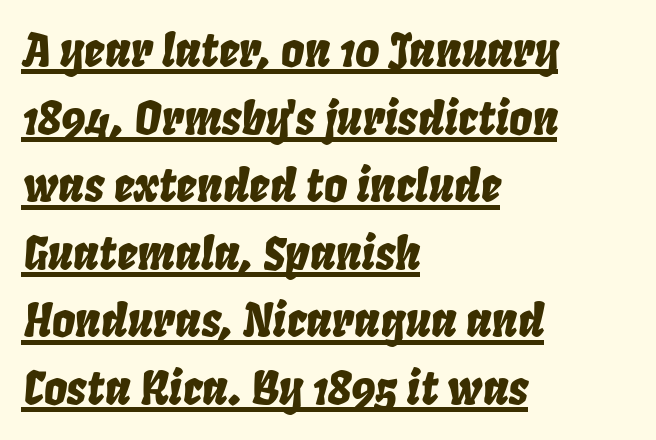
Q: Is the text italic (slanted)? A: Yes, it leans right by about 8 degrees.
Q: Is the text underlined? A: Yes.
Q: How is the paragraph aligned? A: Left-aligned.
Q: Is the spacing between letters normal or unusually wide? A: Normal.
Q: Is the spacing between lines tight, normal or loose? A: Normal.
Q: Width (condensed, normal, or wide)? A: Condensed.
Q: Stroke contrast? A: Low.
Q: x-height? A: Large.
Q: Monospaced? A: No.
